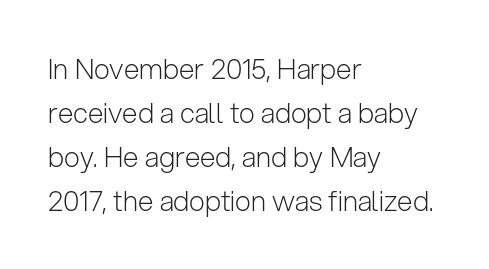
{"serif": "no", "italic": "no", "bold": "no", "weight": "light", "width": "normal", "stroke_contrast": "low", "x_height": "medium", "monospaced": "no", "underline": "no", "align": "left", "line_spacing": "normal", "line_spacing_ratio": 1.57, "letter_spacing": "normal", "letter_spacing_em": 0.0, "glyph_px": 28}
